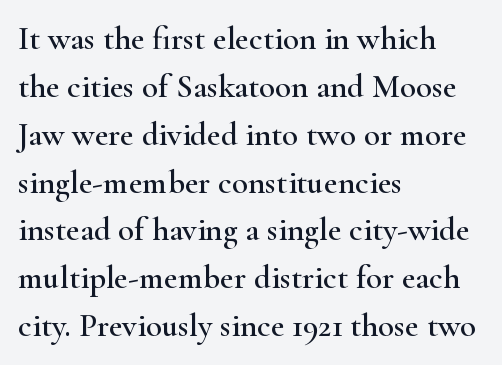
{"serif": "yes", "italic": "no", "width": "wide", "stroke_contrast": "high", "x_height": "small", "monospaced": "no", "underline": "no", "align": "left", "line_spacing": "normal", "line_spacing_ratio": 1.45, "letter_spacing": "normal", "letter_spacing_em": 0.0, "glyph_px": 33}
